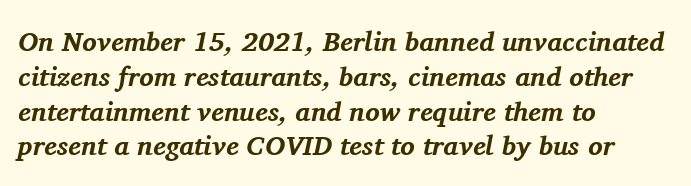
The font's italic variant was chosen for this text. Notice how the passage keeps a crisp vertical edge on the left only. Successive baselines arrive at the customary interval. In terms of weight, the rendering is a true, heavy bold. The gaps between neighbouring characters are ordinary and unremarkable.
